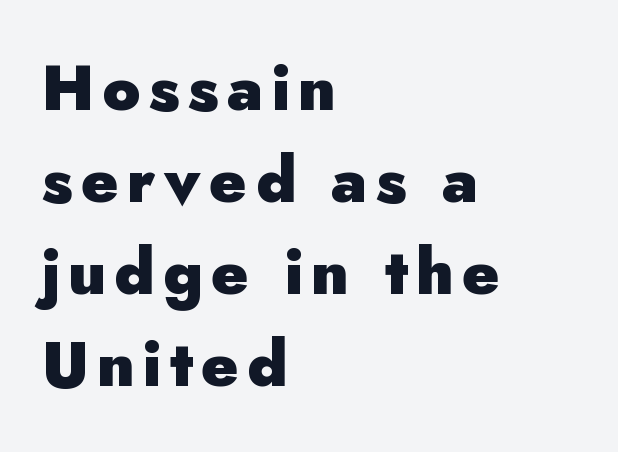
The image shows 63 px heavy sans-serif type, upright; set left-aligned, normal line spacing (1.46x), not underlined; low stroke contrast and a small x-height.
